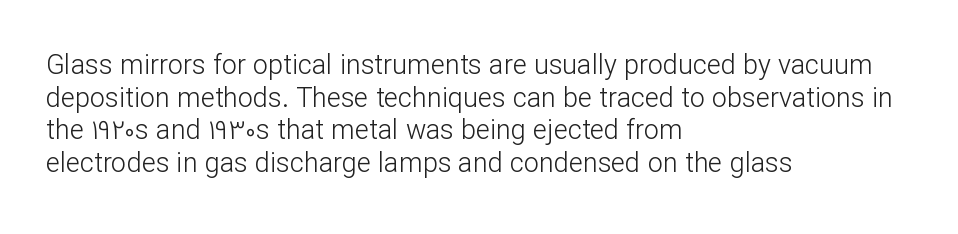
The image shows 27 px text type, upright; set left-aligned, line spacing 1.21x, normal letter spacing, not underlined.
